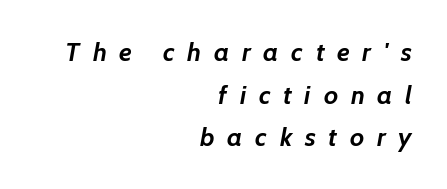
The image shows 26 px bold type, italic (leaning right); set right-aligned, normal line spacing (1.64x), unusually wide letter spacing (+0.49 em), not underlined.
